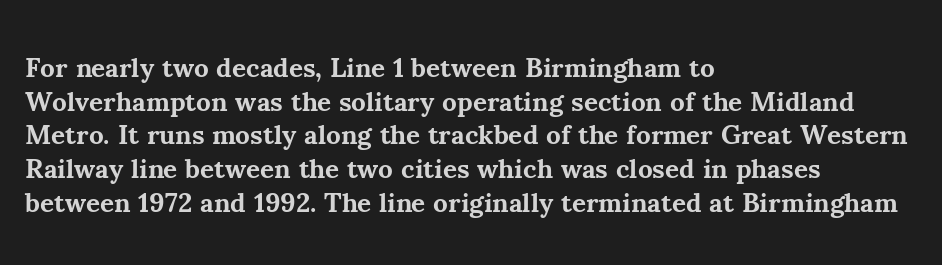
The image shows 27 px bold type, upright; set left-aligned, normal line spacing (1.25x), normal letter spacing, not underlined.
